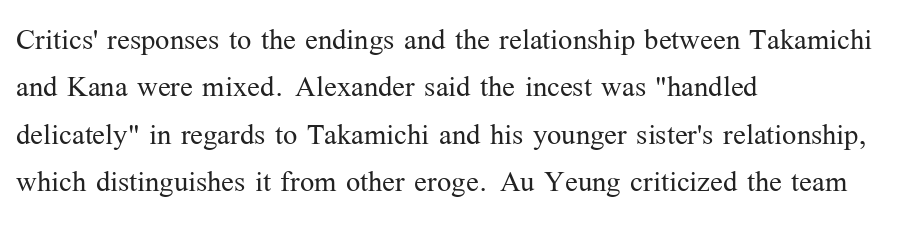
A bare baseline throughout the passage. The glyphs in this specimen are seriffed. Is the type heavy? It reads as light-to-regular instead. The passage shown is typed in a proportional face where columns would drift. Leading: standard. The line texture is even and compact thanks to regular tracking.
